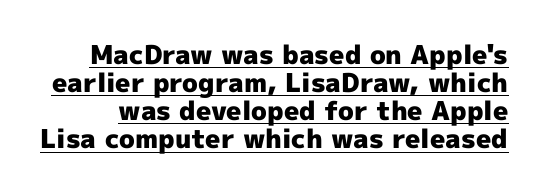
{"italic": "no", "bold": "yes", "underline": "yes", "line_spacing": "tight", "line_spacing_ratio": 1.08, "letter_spacing": "normal", "letter_spacing_em": 0.0, "glyph_px": 26}
